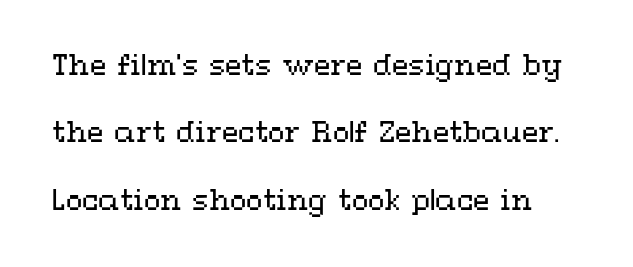
The image shows 27 px text type, upright; set loose line spacing (2.5x), normal letter spacing, not underlined.
